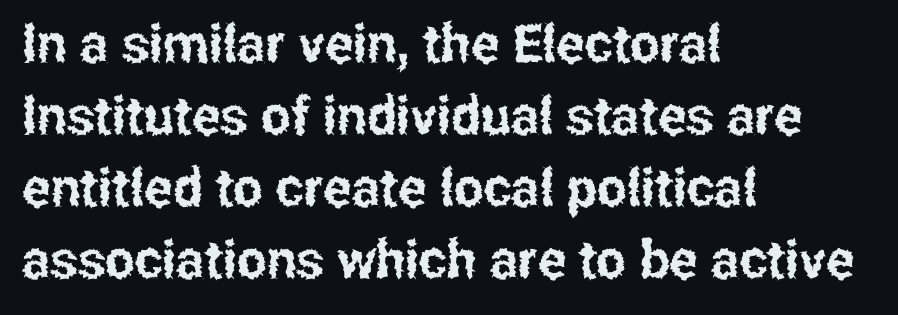
{"serif": "no", "italic": "no", "width": "condensed", "stroke_contrast": "low", "x_height": "medium", "monospaced": "no", "underline": "no", "align": "left", "line_spacing": "normal", "line_spacing_ratio": 1.36, "letter_spacing": "normal", "letter_spacing_em": 0.0, "glyph_px": 53}
